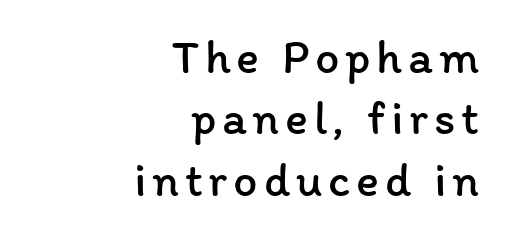
Letters rest on an invisible, unmarked baseline. Style check: upright. The leading is moderate, giving the passage an even texture. The typesetter chose a ragged-left arrangement here. Vertical stems look standard width or narrower in stroke. These lines are rendered in a variable-pitch font.
